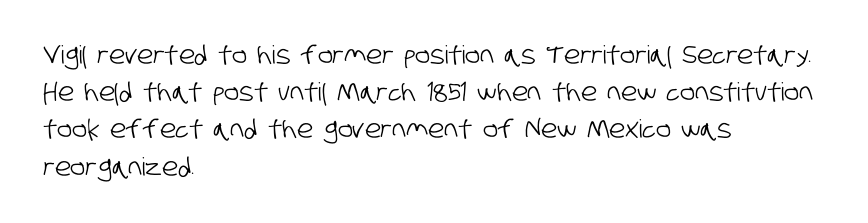
The image shows 25 px text type; set left-aligned, normal line spacing (1.49x), normal letter spacing, not underlined.
